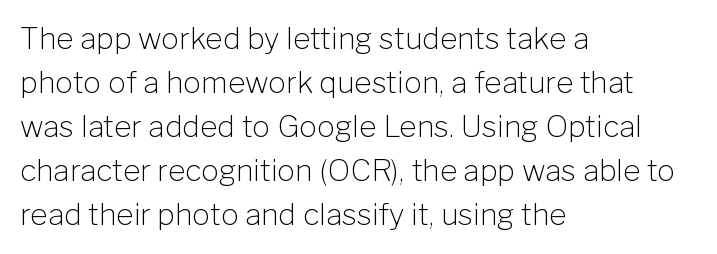
Q: Is the text bold? A: No.
Q: Is the text italic (slanted)? A: No, it is upright.
Q: Is the typeface a serif or a sans-serif typeface? A: Sans-serif.
Q: Is the text underlined? A: No.
Q: How is the paragraph aligned? A: Left-aligned.
Q: Is the spacing between letters normal or unusually wide? A: Normal.
Q: Is the spacing between lines tight, normal or loose? A: Normal.
Q: Width (condensed, normal, or wide)? A: Normal.
Q: Stroke contrast? A: Low.
Q: x-height? A: Medium.
Q: Monospaced? A: No.
